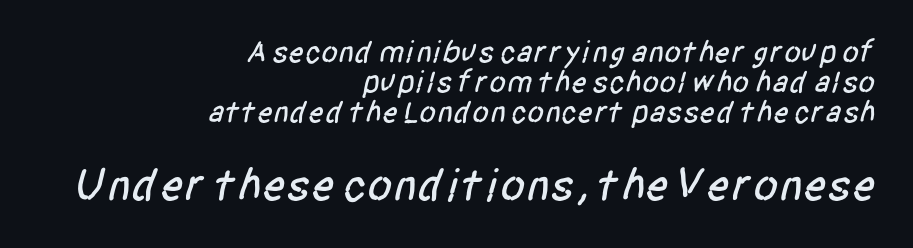
{"serif": "no", "width": "condensed", "stroke_contrast": "low", "x_height": "large", "monospaced": "no", "underline": "no", "align": "right", "line_spacing": "tight", "line_spacing_ratio": 0.96, "letter_spacing": "normal", "letter_spacing_em": 0.0, "larger_block": "second", "size_ratio": 1.48, "glyph_px": 46}
